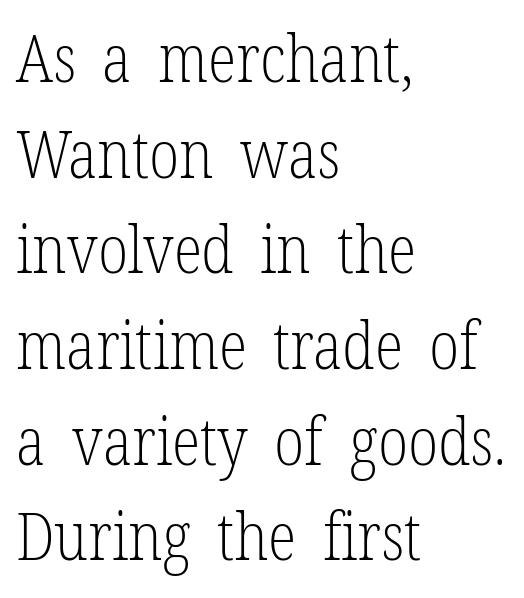
The image shows 66 px light, condensed serif type, upright; set left-aligned, normal line spacing (1.45x), normal letter spacing, not underlined; low stroke contrast and a medium x-height.
